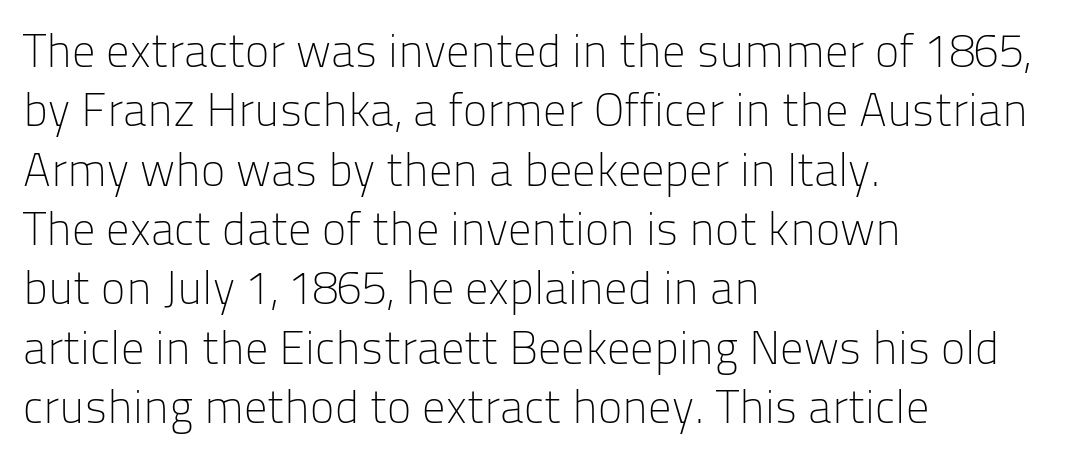
The letters stand upright; this is a roman face. The letters advance in unequal steps, a hallmark of proportional type. Nothing unusual about the tracking: characters are spaced as the font intends. The typesetter chose a ragged-right arrangement here.
